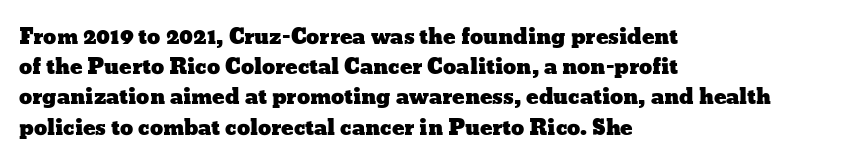
The image shows 21 px text type, upright; set left-aligned, normal line spacing (1.44x), normal letter spacing, not underlined.
